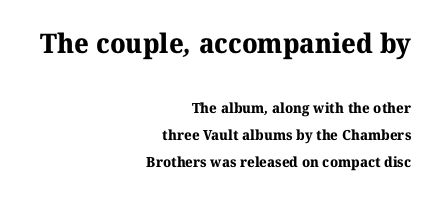
Its strokes are broad and dark, the hallmark of bold type. Compared with typical body copy, the letter spacing here is the same. These two chunks differ in scale, with the top chunk taking the larger measure. Underline: absent. The block of text is sparse from top to bottom, with ample space between rows. The rag falls on the left side of this text block.
